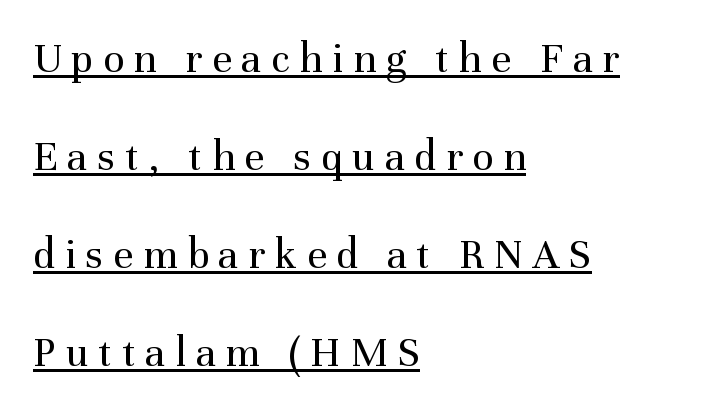
Is this a fixed-width face? No — the glyphs have proportional, varying widths. Rendered with straight, roman letterforms. Reading down the column, the eye jumps a long way to each next line. The horizontal fit of the characters is loose and conspicuously gappy.
